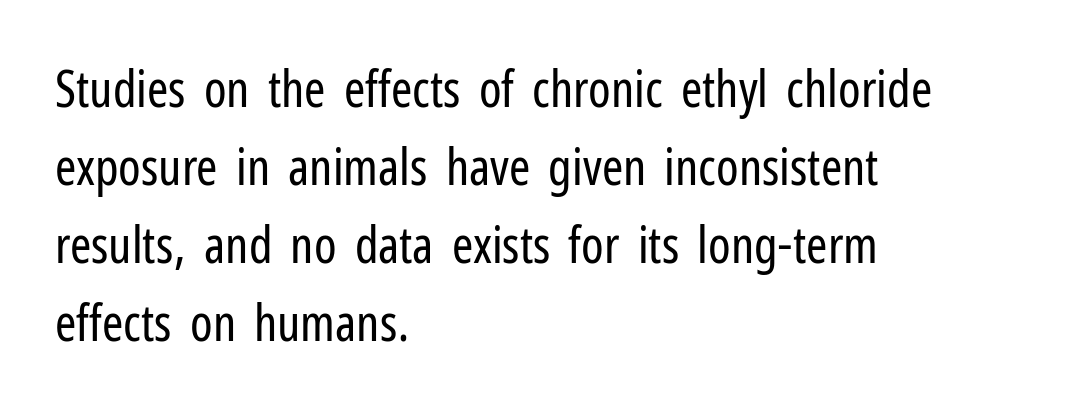
{"serif": "no", "italic": "no", "bold": "no", "weight": "regular", "width": "condensed", "stroke_contrast": "low", "x_height": "medium", "monospaced": "no", "underline": "no", "align": "left", "line_spacing": "normal", "line_spacing_ratio": 1.53, "letter_spacing": "normal", "letter_spacing_em": 0.0, "glyph_px": 51}
